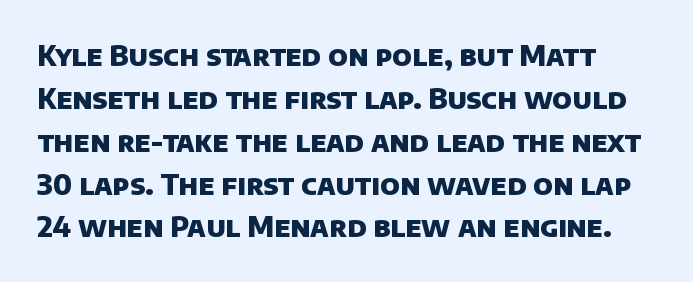
Q: Is the text bold? A: Yes.
Q: Is the typeface a serif or a sans-serif typeface? A: Sans-serif.
Q: Is the text underlined? A: No.
Q: Is the spacing between letters normal or unusually wide? A: Normal.
Q: Is the spacing between lines tight, normal or loose? A: Normal.
Q: Width (condensed, normal, or wide)? A: Normal.
Q: Stroke contrast? A: Low.
Q: x-height? A: Large.
Q: Monospaced? A: No.
